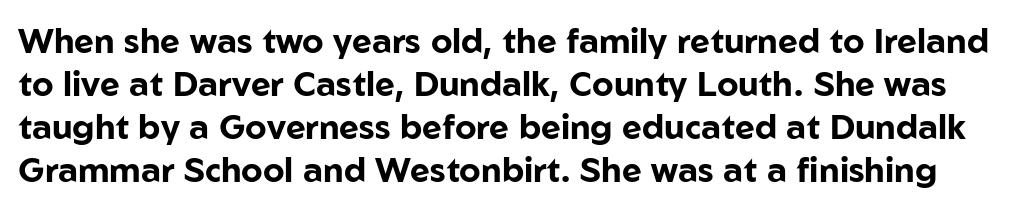
{"serif": "no", "italic": "no", "bold": "yes", "weight": "bold", "width": "normal", "stroke_contrast": "low", "x_height": "medium", "monospaced": "no", "underline": "no", "line_spacing": "normal", "line_spacing_ratio": 1.26, "letter_spacing": "normal", "letter_spacing_em": 0.0, "glyph_px": 34}
